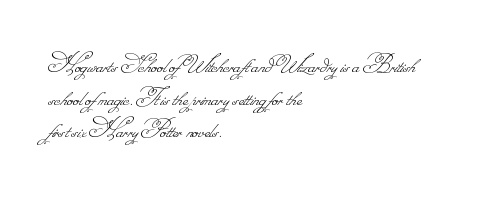
These glyphs show unthickened strokes, regular width or finer. The glyphs are unaccompanied by any horizontal stroke below them. The horizontal fit of the characters is conventional and even. The rendering anchors every line to the left-hand side.
